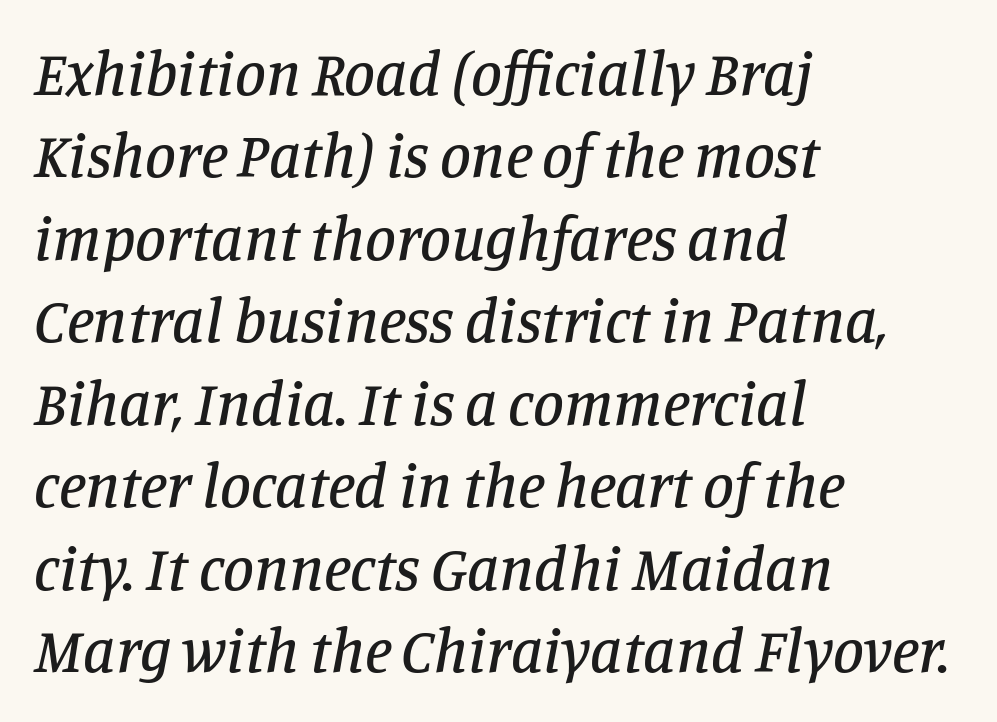
Q: Is the text italic (slanted)? A: Yes, it leans right by about 11 degrees.
Q: Is the typeface a serif or a sans-serif typeface? A: Serif.
Q: Is the text underlined? A: No.
Q: How is the paragraph aligned? A: Left-aligned.
Q: Is the spacing between letters normal or unusually wide? A: Normal.
Q: Is the spacing between lines tight, normal or loose? A: Normal.
Q: Width (condensed, normal, or wide)? A: Normal.
Q: Stroke contrast? A: Low.
Q: x-height? A: Large.
Q: Monospaced? A: No.
